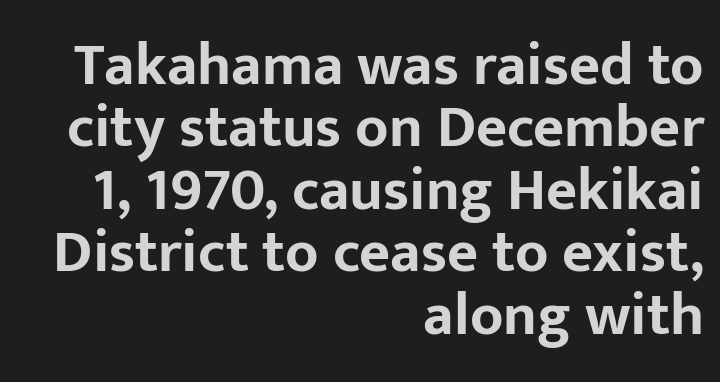
The passage shown is typed in a proportional face where columns would drift. The font's upright variant was chosen for this text. Check under the words: just untouched page. You'd pick this weight for a headline — it's a proper bold. One-word summary of the alignment: right.
